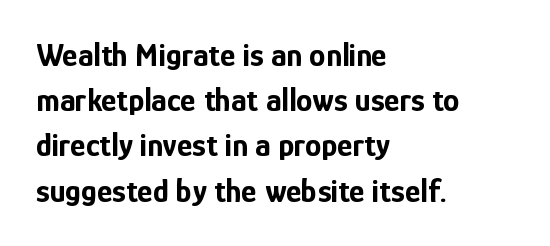
{"serif": "no", "italic": "no", "bold": "yes", "weight": "bold", "width": "condensed", "stroke_contrast": "low", "x_height": "medium", "monospaced": "no", "underline": "no", "align": "left", "line_spacing": "normal", "line_spacing_ratio": 1.37, "letter_spacing": "normal", "letter_spacing_em": 0.0, "glyph_px": 33}
